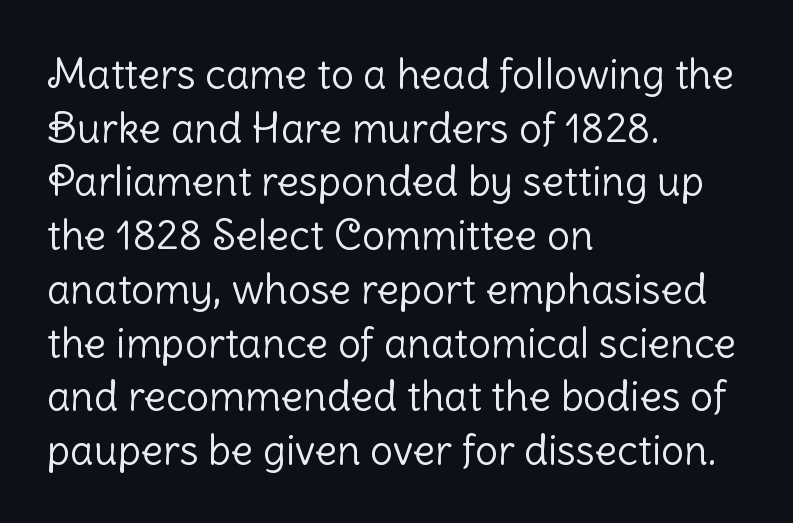
{"serif": "no", "italic": "no", "bold": "no", "weight": "light", "width": "normal", "stroke_contrast": "low", "x_height": "medium", "monospaced": "no", "underline": "no", "align": "left", "line_spacing": "normal", "line_spacing_ratio": 1.31, "letter_spacing": "normal", "letter_spacing_em": 0.0, "glyph_px": 41}
